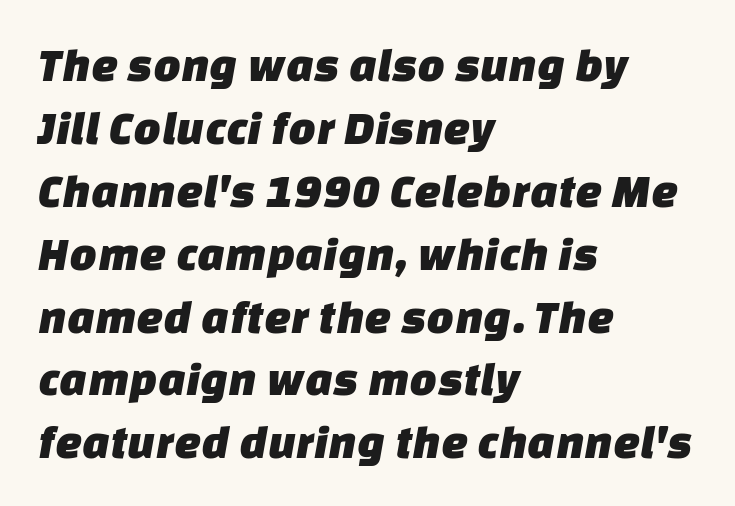
These lines stack with their left ends in a neat column. Looks like regular typesetting: each glyph gets only the width it needs. The designer went with a sans here, leaving each stem footless. Successive baselines arrive at the customary interval. Honestly, the letter spacing is just normal — you wouldn't notice it. Underlining? Definitely not there.
